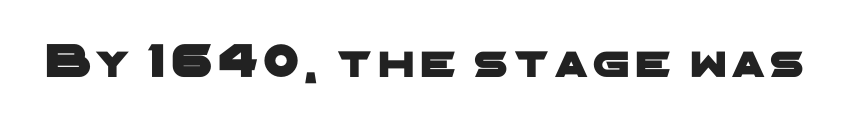
The image shows 49 px wide sans-serif type; set not underlined; low stroke contrast and a medium x-height.
